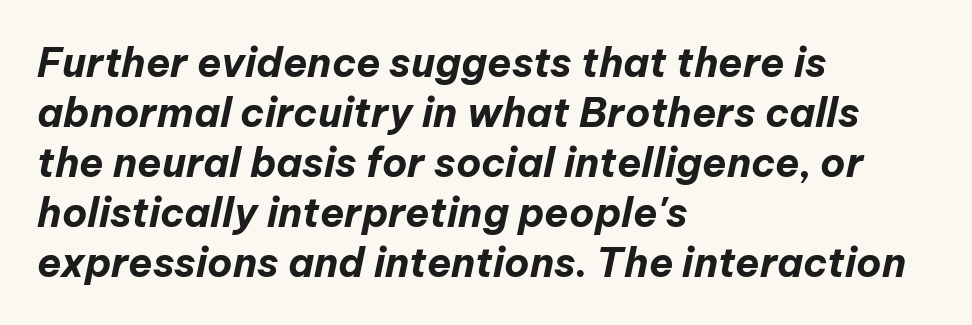
{"italic": "yes", "lean": "right", "slant_degrees": 12, "bold": "yes", "weight": "bold", "width": "normal", "stroke_contrast": "low", "x_height": "medium", "monospaced": "no", "underline": "no", "align": "left", "line_spacing": "normal", "line_spacing_ratio": 1.25, "letter_spacing": "normal", "letter_spacing_em": 0.0, "glyph_px": 40}
